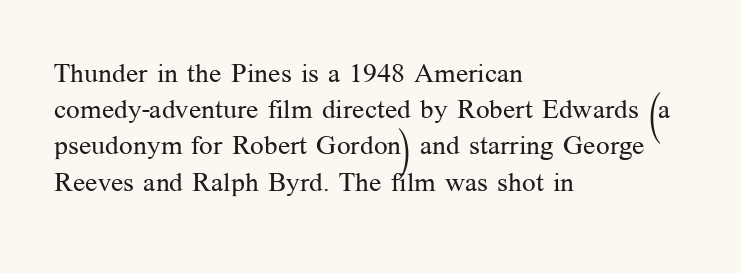
The strokes carry an ordinary text weight at most. Teacher's note: observe the even left margin — that is flush-left alignment. The lines sit at an ordinary, default distance from one another. Does extra space separate the letters? No, they use regular spacing. Posture: vertical. The specimen omits any rule beneath the text block's lines.
